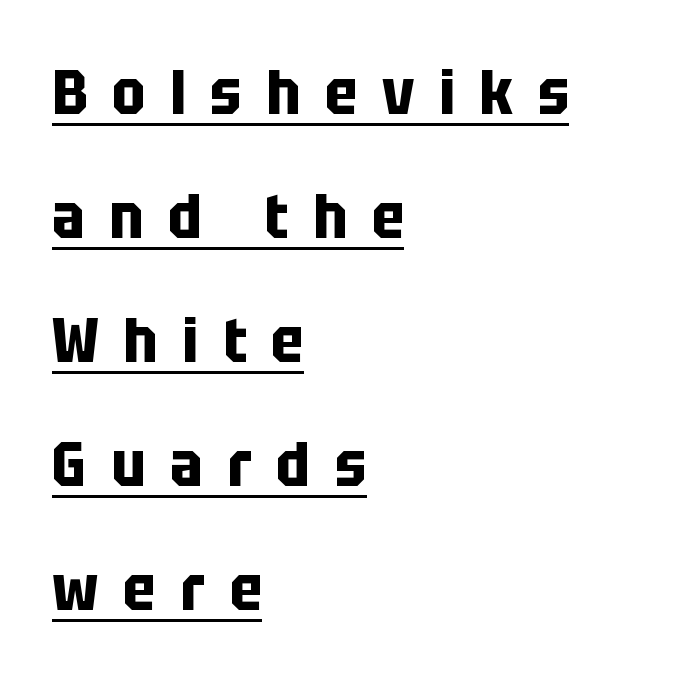
No feet cap the strokes, marking this as sans-serif type. A roman cut, with each character standing at attention. What decoration does the sample have? An underline. The passage shown stacks its lines with a broad gap.
